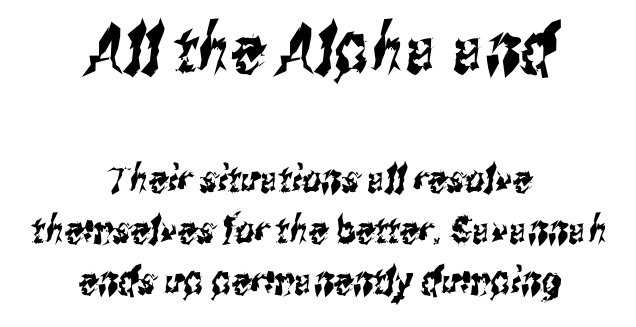
The rendering uses natural spacing where letterforms have individual widths. The strip under each line holds only bare page. Letterform terminals end flat and unadorned throughout the passage. The designer gave the opening block more size than the closing block.
